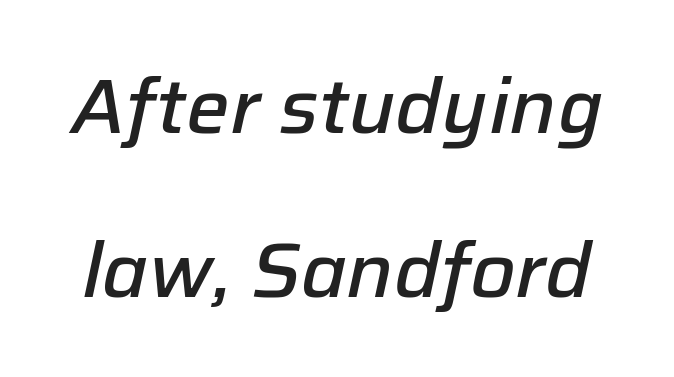
Q: Is the text bold? A: Semi-bold.
Q: Is the text italic (slanted)? A: Yes, it leans right by about 12 degrees.
Q: Is the text underlined? A: No.
Q: Is the spacing between letters normal or unusually wide? A: Normal.
Q: Is the spacing between lines tight, normal or loose? A: Loose.
Q: Width (condensed, normal, or wide)? A: Normal.
Q: Stroke contrast? A: Low.
Q: x-height? A: Medium.
Q: Monospaced? A: No.
